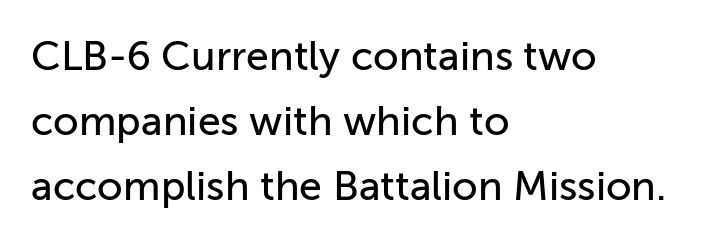
{"serif": "no", "italic": "no", "width": "normal", "stroke_contrast": "low", "x_height": "medium", "monospaced": "no", "underline": "no", "align": "left", "line_spacing": "normal", "line_spacing_ratio": 1.59, "letter_spacing": "normal", "letter_spacing_em": 0.0, "glyph_px": 41}
